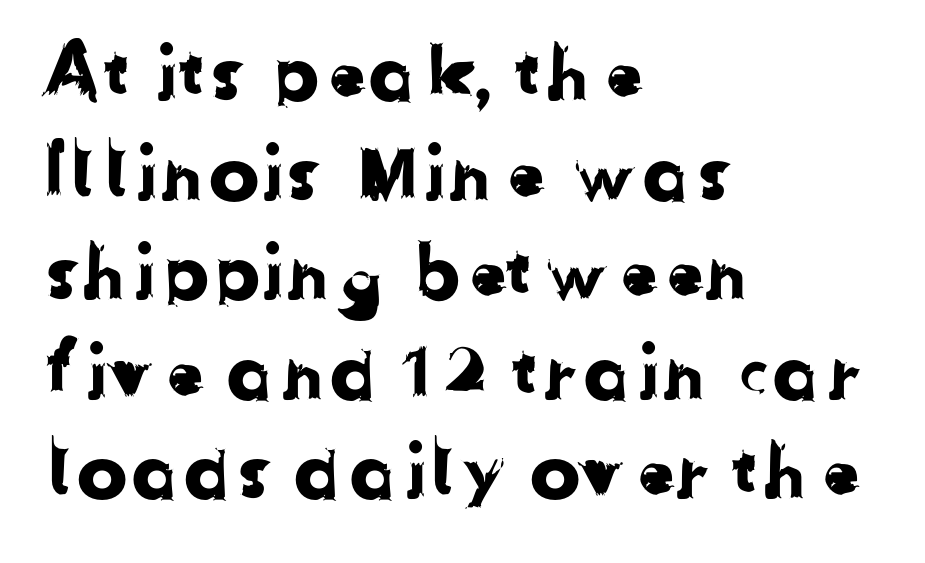
The gaps between neighbouring characters are ordinary and unremarkable. Leftover space on each line is placed entirely after the last word. Baseline-to-baseline distance is the conventional proportion of letter height. The type family on display is of the sans-serif kind. The letters advance in unequal steps, a hallmark of proportional type. The area under the type is left untouched.
